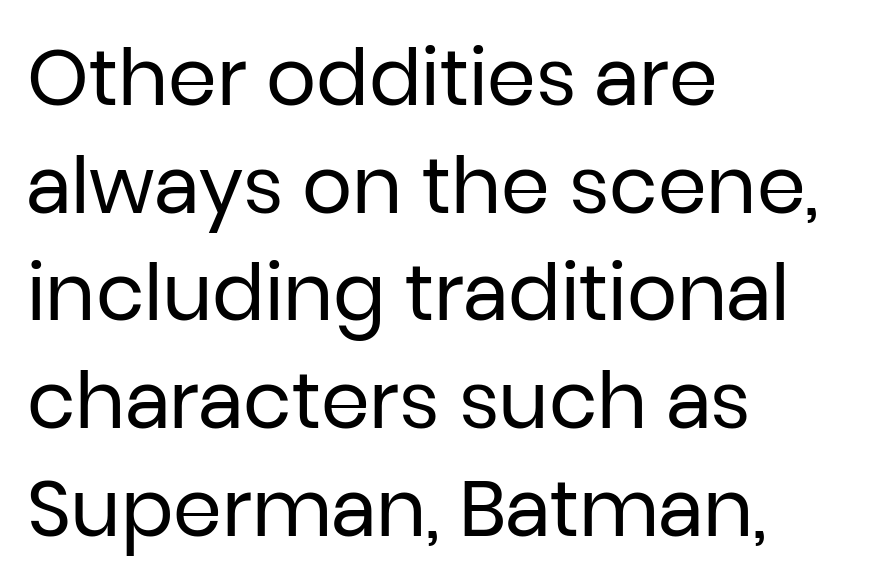
The image shows 78 px regular-weight sans-serif type, upright; set left-aligned, normal line spacing (1.38x), normal letter spacing, not underlined; low stroke contrast and a medium x-height.
